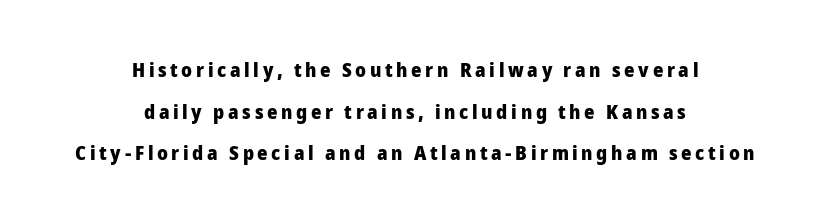
Q: Is the text bold? A: Yes.
Q: Is the text italic (slanted)? A: No, it is upright.
Q: Is the text underlined? A: No.
Q: How is the paragraph aligned? A: Centered.
Q: Is the spacing between lines tight, normal or loose? A: Loose.
